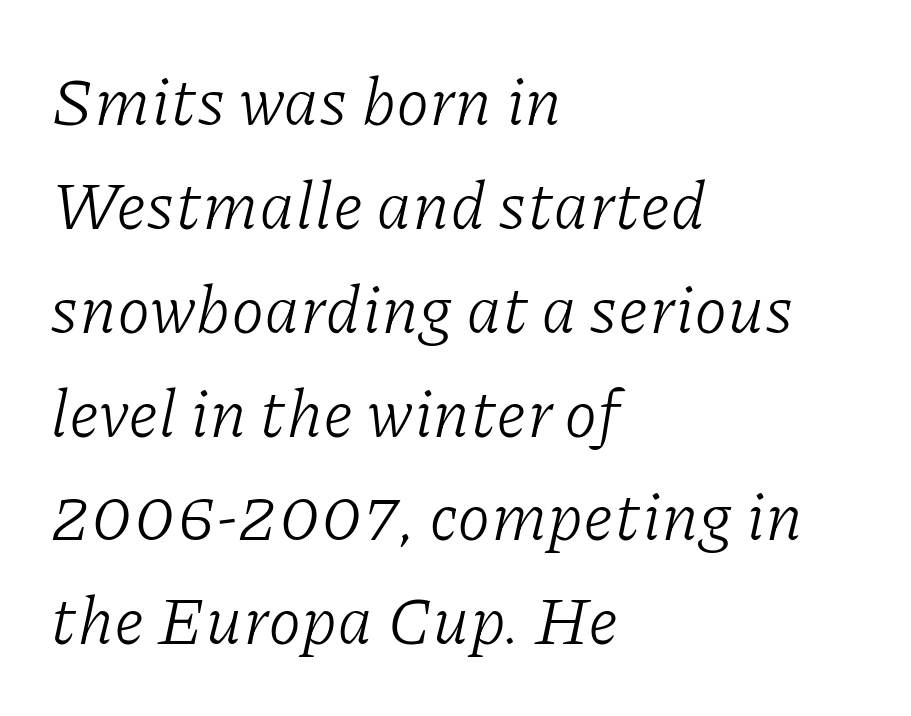
The image shows 67 px light serif type, italic (leaning right); set left-aligned, normal line spacing (1.55x), normal letter spacing, not underlined; low stroke contrast and a medium x-height.
